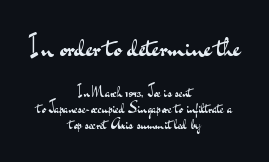
Q: Is the text bold? A: No.
Q: Is the text italic (slanted)? A: Yes.
Q: Is the typeface a serif or a sans-serif typeface? A: Sans-serif.
Q: Is the text underlined? A: No.
Q: How is the paragraph aligned? A: Centered.
Q: Is the spacing between letters normal or unusually wide? A: Normal.
Q: Which block of text is set in a larger size, the first (top) or the second (bottom)? A: The first (top) one.
Q: Width (condensed, normal, or wide)? A: Wide.
Q: Stroke contrast? A: Medium.
Q: x-height? A: Small.
Q: Monospaced? A: No.
